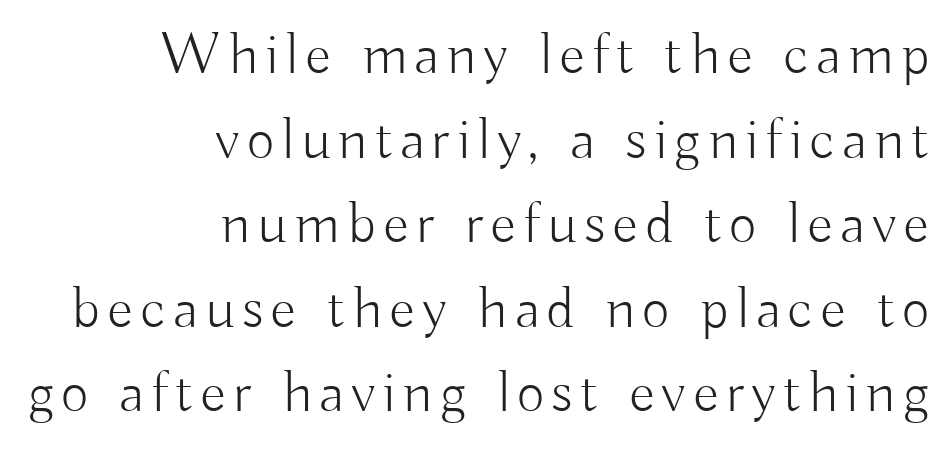
The image shows 60 px light sans-serif type, upright; set right-aligned, normal line spacing (1.41x), not underlined; low stroke contrast and a small x-height.
